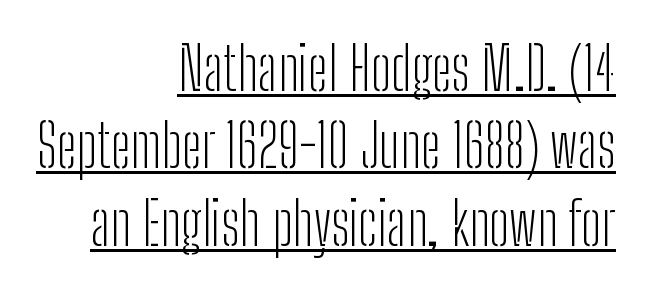
{"serif": "no", "italic": "no", "bold": "no", "weight": "light", "width": "condensed", "stroke_contrast": "low", "x_height": "medium", "monospaced": "no", "underline": "yes", "align": "right", "line_spacing": "normal", "line_spacing_ratio": 1.31, "letter_spacing": "normal", "letter_spacing_em": 0.0, "glyph_px": 59}
